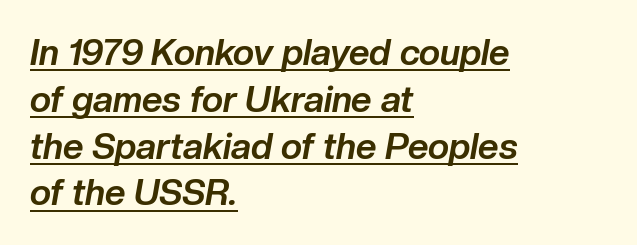
{"italic": "yes", "lean": "right", "slant_degrees": 10, "bold": "yes", "weight": "bold", "width": "normal", "stroke_contrast": "low", "x_height": "medium", "monospaced": "no", "underline": "yes", "align": "left", "line_spacing": "normal", "line_spacing_ratio": 1.3, "letter_spacing": "normal", "letter_spacing_em": 0.0, "glyph_px": 36}
